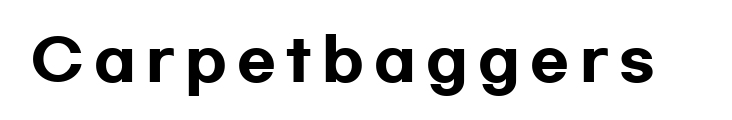
The image shows 57 px heavy, wide sans-serif type, upright; set not underlined; low stroke contrast and a medium x-height.
